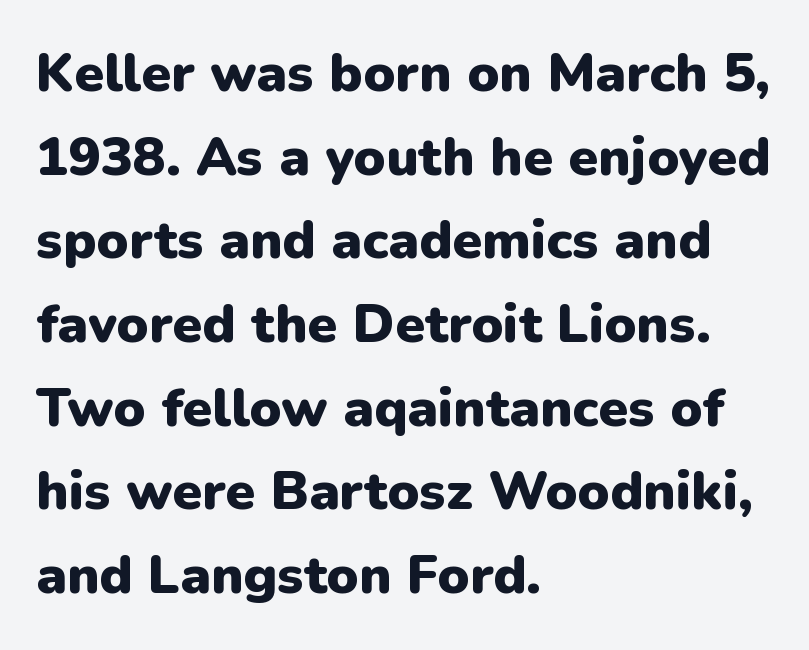
{"serif": "no", "italic": "no", "bold": "yes", "weight": "heavy", "width": "normal", "stroke_contrast": "low", "x_height": "medium", "monospaced": "no", "underline": "no", "align": "left", "line_spacing": "normal", "line_spacing_ratio": 1.55, "letter_spacing": "normal", "letter_spacing_em": 0.0, "glyph_px": 54}
